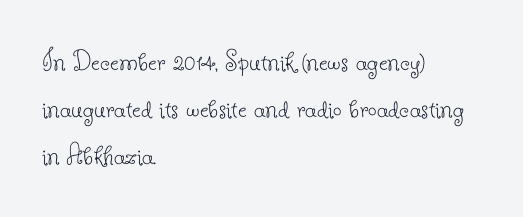
Has an underline been added? It has not. This rendering employs a face with finishing strokes, i.e., a serif. Here the designer chose a conventional face with non-uniform glyph widths. This sample keeps an unexceptional amount of space between lines.
